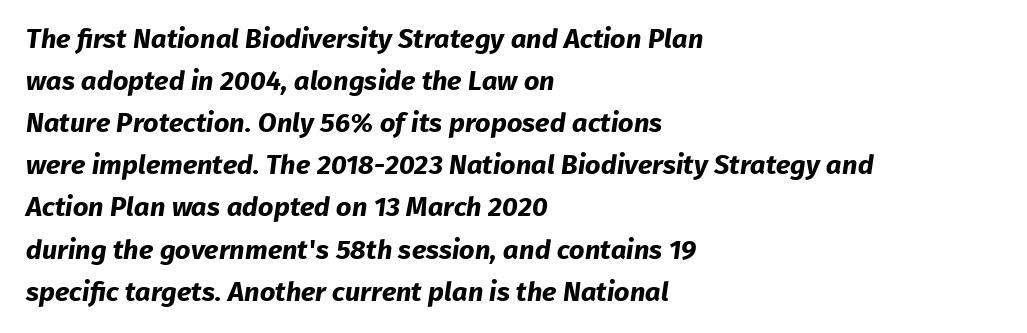
The image shows 27 px bold type; set left-aligned, normal line spacing (1.56x), normal letter spacing, not underlined.
